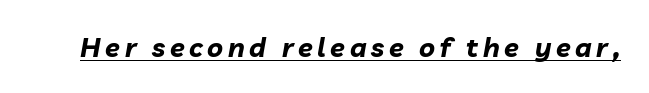
The image shows 27 px bold type, italic (leaning right); set underlined.
